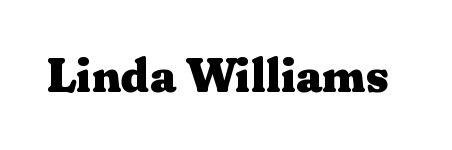
Q: Is the text bold? A: Yes.
Q: Is the text italic (slanted)? A: No, it is upright.
Q: Is the typeface a serif or a sans-serif typeface? A: Serif.
Q: Is the text underlined? A: No.
Q: Is the spacing between letters normal or unusually wide? A: Normal.
Q: Width (condensed, normal, or wide)? A: Wide.
Q: Stroke contrast? A: Medium.
Q: x-height? A: Medium.
Q: Monospaced? A: No.
